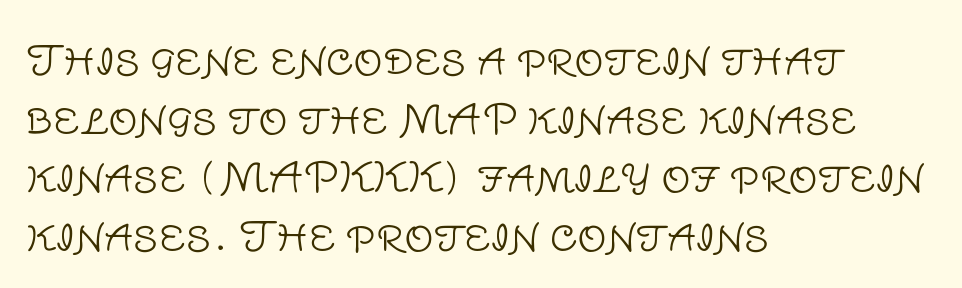
{"serif": "no", "bold": "no", "weight": "light", "width": "normal", "stroke_contrast": "low", "x_height": "large", "monospaced": "no", "underline": "no", "align": "left", "line_spacing": "normal", "line_spacing_ratio": 1.43, "letter_spacing": "normal", "letter_spacing_em": 0.0, "glyph_px": 41}
